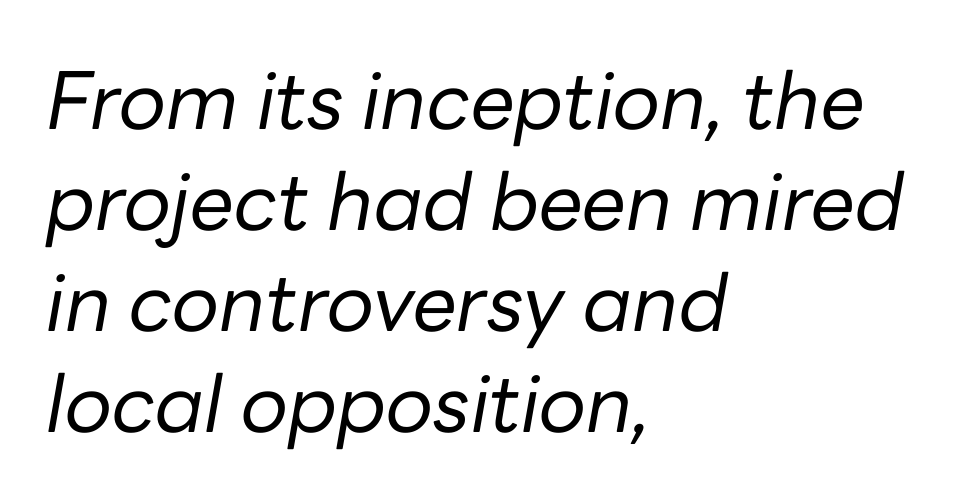
The image shows 79 px regular-weight type, italic (leaning right); set left-aligned, normal line spacing (1.28x), normal letter spacing, not underlined; low stroke contrast and a medium x-height.
